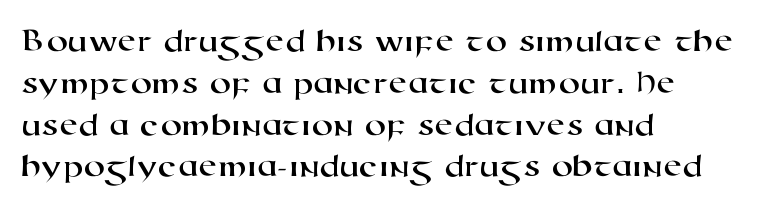
Look at the tracking — it's just the regular setting, nothing added. In terms of letterform style, serifs are entirely absent. Each letter keeps its own natural width here, so spacing adapts to shape. The foot of each line stays bare and open.
